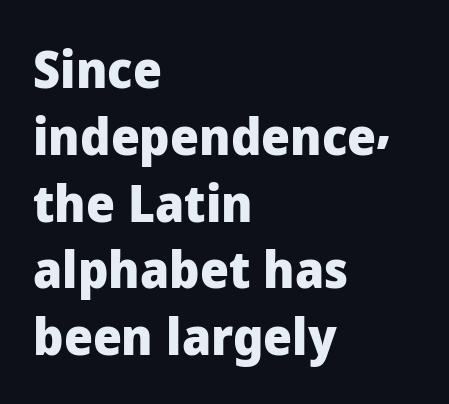
Q: Is the text bold? A: Yes.
Q: Is the text italic (slanted)? A: No, it is upright.
Q: Is the typeface a serif or a sans-serif typeface? A: Sans-serif.
Q: Is the text underlined? A: No.
Q: How is the paragraph aligned? A: Left-aligned.
Q: Is the spacing between letters normal or unusually wide? A: Normal.
Q: Is the spacing between lines tight, normal or loose? A: Normal.
Q: Width (condensed, normal, or wide)? A: Normal.
Q: Stroke contrast? A: Low.
Q: x-height? A: Medium.
Q: Monospaced? A: No.
